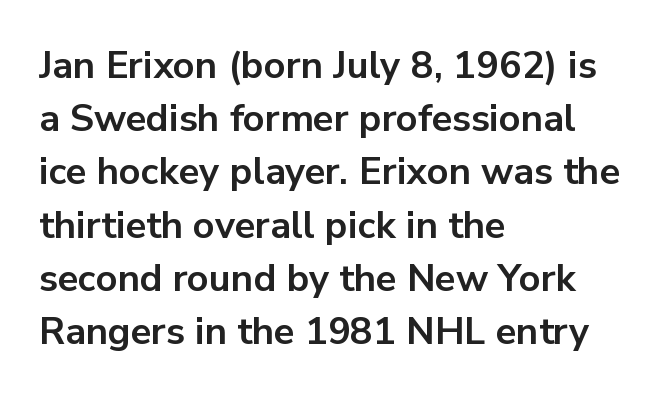
The image shows 38 px bold sans-serif type, upright; set left-aligned, normal line spacing (1.4x), normal letter spacing, not underlined; low stroke contrast and a medium x-height.
